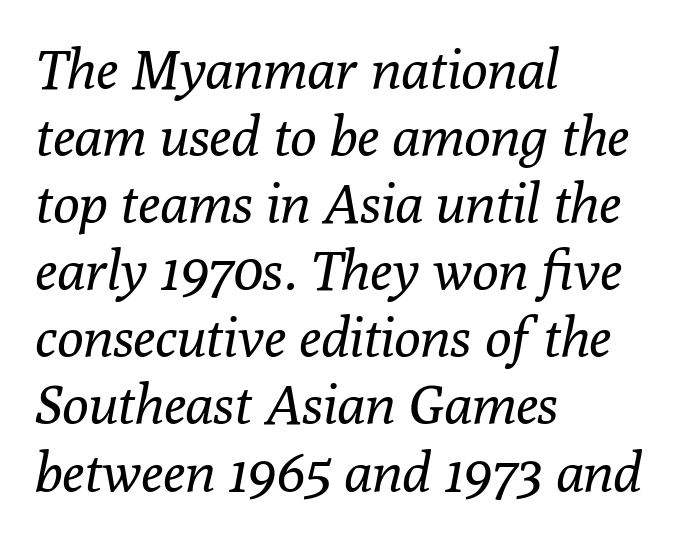
The image shows 55 px regular-weight serif type, italic (leaning right); set left-aligned, line spacing 1.22x, normal letter spacing, not underlined; low stroke contrast and a medium x-height.
